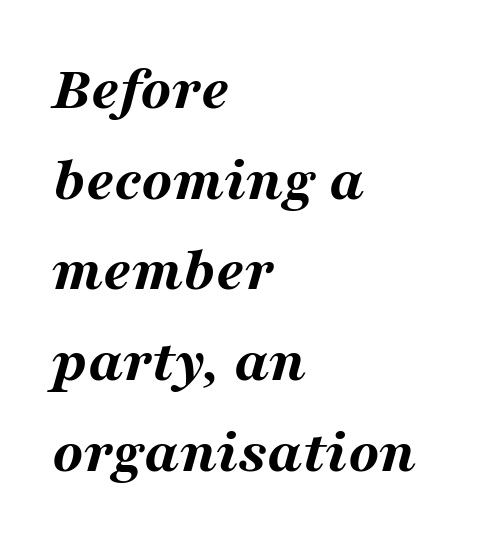
Q: Is the text bold? A: Yes.
Q: Is the text italic (slanted)? A: Yes, it leans right by about 16 degrees.
Q: Is the text underlined? A: No.
Q: How is the paragraph aligned? A: Left-aligned.
Q: Is the spacing between letters normal or unusually wide? A: Normal.
Q: Is the spacing between lines tight, normal or loose? A: Normal.
Q: Width (condensed, normal, or wide)? A: Wide.
Q: Stroke contrast? A: Medium.
Q: x-height? A: Medium.
Q: Monospaced? A: No.
